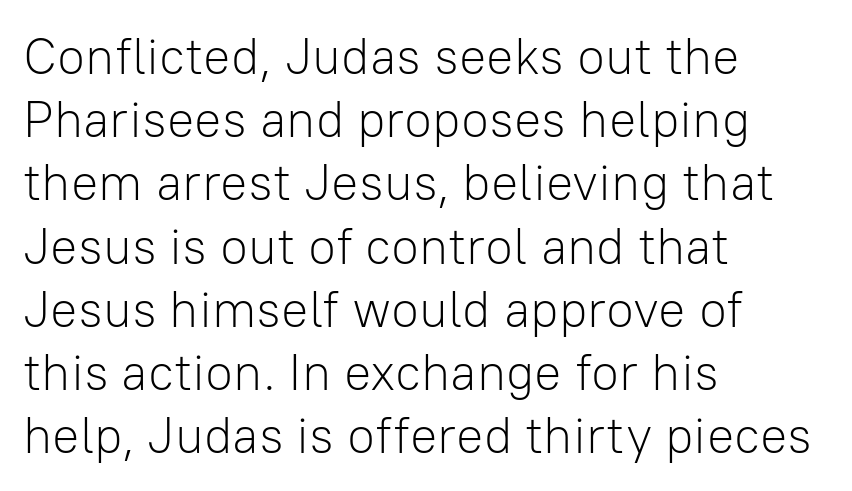
Is this a fixed-width face? No — the glyphs have proportional, varying widths. Serif or sans? Sans — the stroke terminals are bare. Every row of glyphs begins at an identical x-position on the left. The characters are drawn with everyday or finer stroke widths.
